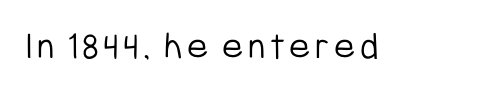
The image shows 40 px light, condensed sans-serif type, upright; set not underlined; low stroke contrast and a medium x-height.
